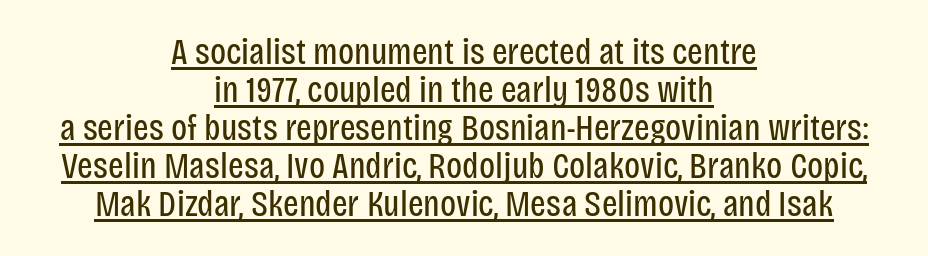
Q: Is the text bold? A: No.
Q: Is the text italic (slanted)? A: No, it is upright.
Q: Is the typeface a serif or a sans-serif typeface? A: Sans-serif.
Q: Is the text underlined? A: Yes.
Q: How is the paragraph aligned? A: Centered.
Q: Is the spacing between letters normal or unusually wide? A: Normal.
Q: Is the spacing between lines tight, normal or loose? A: Tight.
Q: Width (condensed, normal, or wide)? A: Condensed.
Q: Stroke contrast? A: Low.
Q: x-height? A: Large.
Q: Monospaced? A: No.
